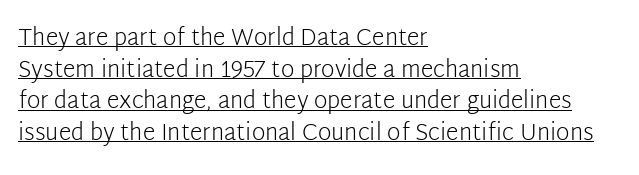
{"italic": "no", "bold": "no", "underline": "yes", "align": "left", "line_spacing": "normal", "line_spacing_ratio": 1.38, "letter_spacing": "normal", "letter_spacing_em": 0.0, "glyph_px": 23}
